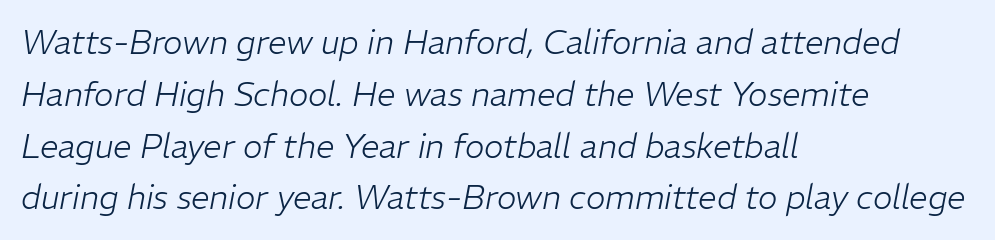
Q: Is the text bold? A: No.
Q: Is the text italic (slanted)? A: Yes, it leans right by about 11 degrees.
Q: Is the text underlined? A: No.
Q: How is the paragraph aligned? A: Left-aligned.
Q: Is the spacing between letters normal or unusually wide? A: Normal.
Q: Is the spacing between lines tight, normal or loose? A: Normal.
Q: Width (condensed, normal, or wide)? A: Normal.
Q: Stroke contrast? A: Low.
Q: x-height? A: Medium.
Q: Monospaced? A: No.
